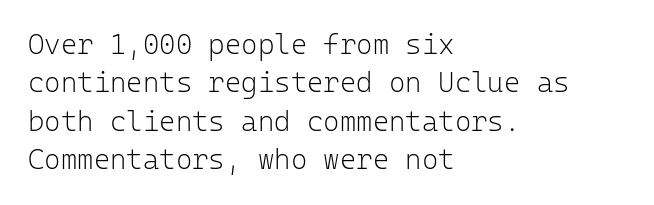
The image shows 28 px light sans-serif type, upright, monospaced; set left-aligned, normal line spacing (1.37x), normal letter spacing, not underlined; low stroke contrast and a medium x-height.
